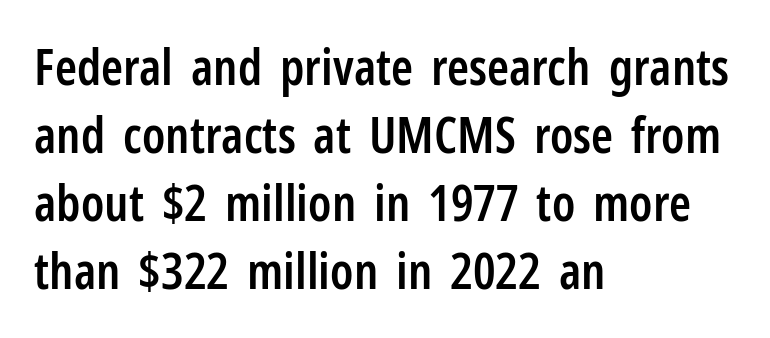
{"serif": "no", "italic": "no", "bold": "semi", "weight": "semibold", "width": "condensed", "stroke_contrast": "low", "x_height": "medium", "monospaced": "no", "underline": "no", "align": "left", "line_spacing": "normal", "line_spacing_ratio": 1.36, "letter_spacing": "normal", "letter_spacing_em": 0.0, "glyph_px": 50}
